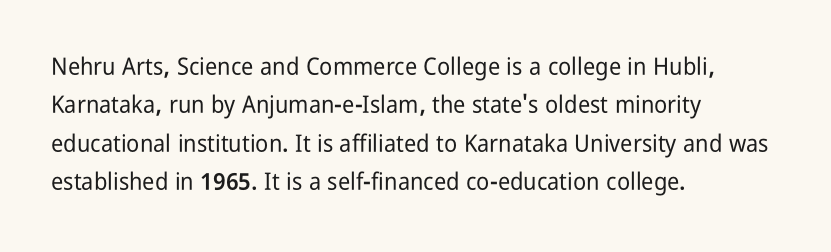
How would I describe the line gaps? Plain and ordinary. Teacher's note: observe the even left margin — that is flush-left alignment. Decoration check: the copy has no underline. Characters follow at the spacing the type designer built in. Is there any slant? The stems are plumb.
